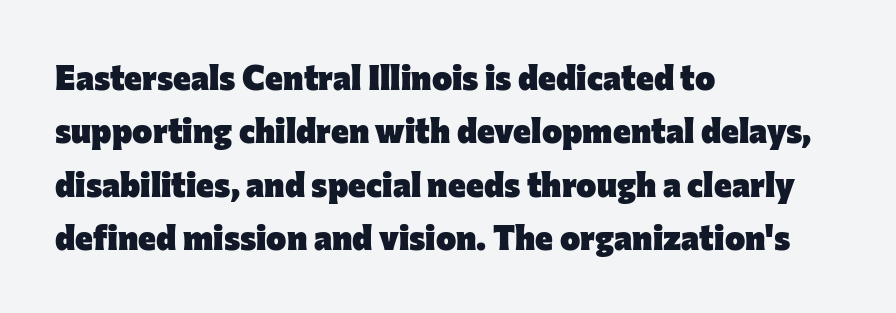
{"serif": "no", "italic": "no", "bold": "yes", "weight": "heavy", "width": "normal", "stroke_contrast": "low", "x_height": "medium", "monospaced": "no", "underline": "no", "align": "left", "line_spacing": "normal", "line_spacing_ratio": 1.57, "letter_spacing": "normal", "letter_spacing_em": 0.0, "glyph_px": 34}
